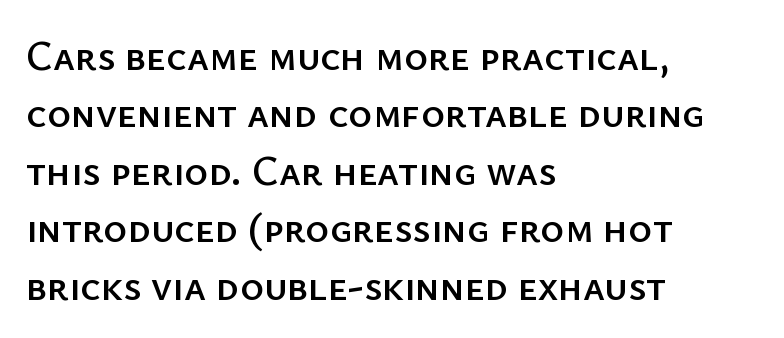
Q: Is the text italic (slanted)? A: No, it is upright.
Q: Is the typeface a serif or a sans-serif typeface? A: Sans-serif.
Q: Is the text underlined? A: No.
Q: How is the paragraph aligned? A: Left-aligned.
Q: Is the spacing between letters normal or unusually wide? A: Normal.
Q: Is the spacing between lines tight, normal or loose? A: Normal.
Q: Width (condensed, normal, or wide)? A: Normal.
Q: Stroke contrast? A: Low.
Q: x-height? A: Medium.
Q: Monospaced? A: No.
